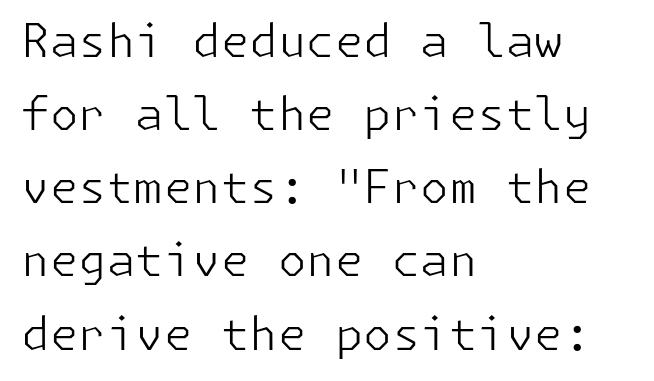
Q: Is the text bold? A: No.
Q: Is the text italic (slanted)? A: No, it is upright.
Q: Is the typeface a serif or a sans-serif typeface? A: Sans-serif.
Q: Is the text underlined? A: No.
Q: How is the paragraph aligned? A: Left-aligned.
Q: Is the spacing between letters normal or unusually wide? A: Normal.
Q: Is the spacing between lines tight, normal or loose? A: Normal.
Q: Width (condensed, normal, or wide)? A: Normal.
Q: Stroke contrast? A: Low.
Q: x-height? A: Medium.
